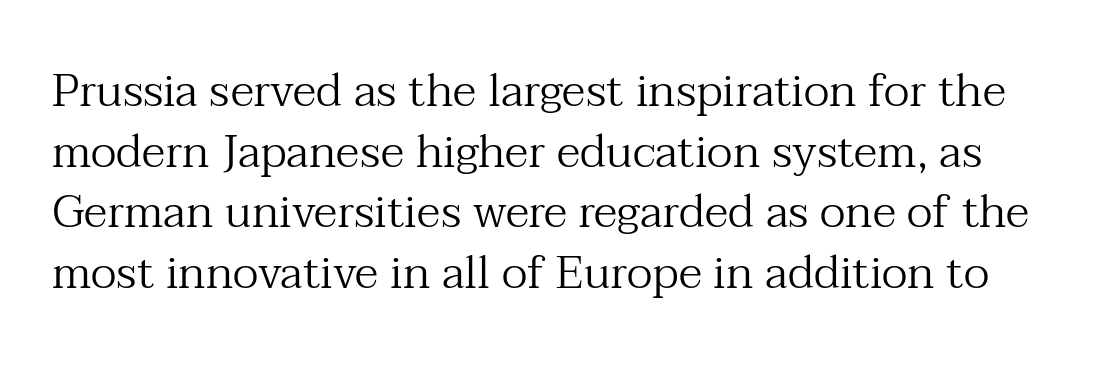
The image shows 46 px regular-weight serif type, upright; set normal line spacing (1.32x), normal letter spacing, not underlined; medium stroke contrast and a medium x-height.
